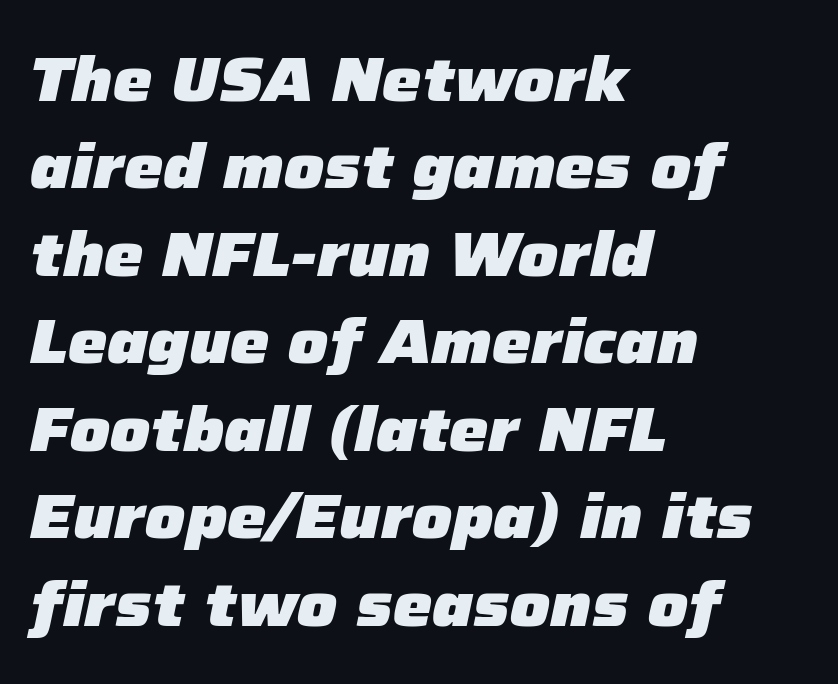
Beneath every word, the page is bare. Looks like regular typesetting: each glyph gets only the width it needs. Whoever set this chose a conventional vertical rhythm. In CSS terms this would be text-align: left. The text carries the slant typical of an italic or oblique font.
